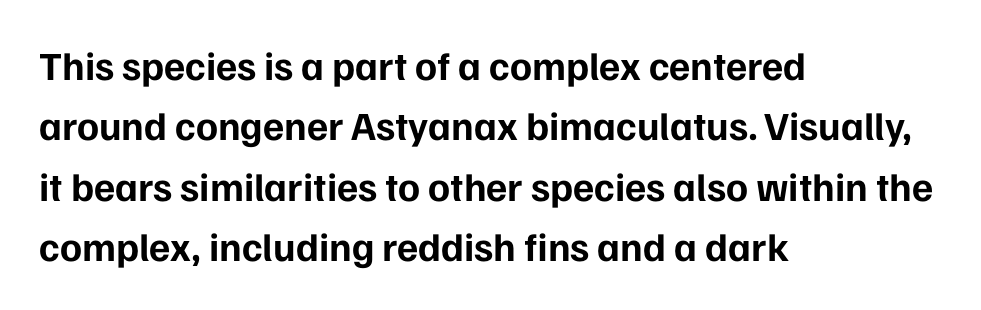
Q: Is the text bold? A: Yes.
Q: Is the text italic (slanted)? A: No, it is upright.
Q: Is the typeface a serif or a sans-serif typeface? A: Sans-serif.
Q: Is the text underlined? A: No.
Q: How is the paragraph aligned? A: Left-aligned.
Q: Is the spacing between letters normal or unusually wide? A: Normal.
Q: Is the spacing between lines tight, normal or loose? A: Normal.
Q: Width (condensed, normal, or wide)? A: Normal.
Q: Stroke contrast? A: Low.
Q: x-height? A: Medium.
Q: Monospaced? A: No.
